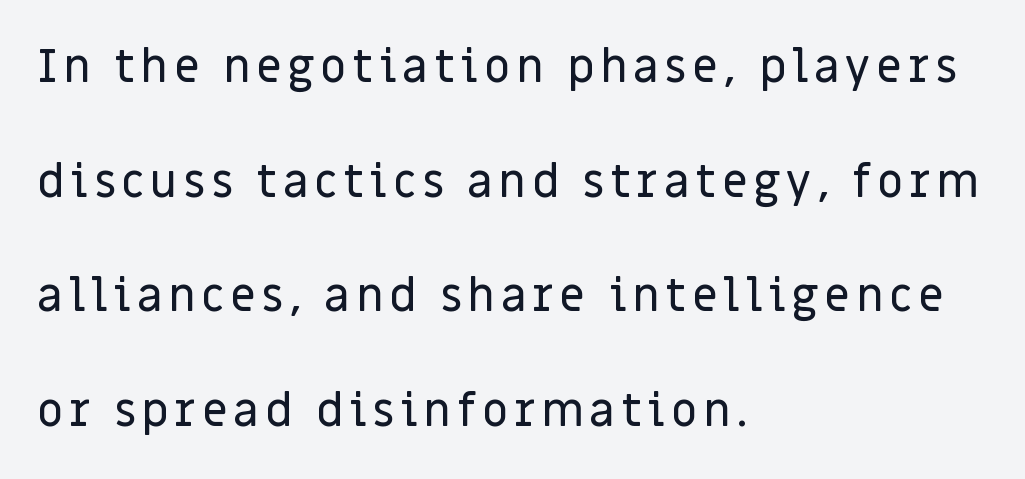
{"serif": "no", "italic": "no", "width": "normal", "stroke_contrast": "low", "x_height": "large", "monospaced": "no", "underline": "no", "align": "left", "line_spacing": "loose", "line_spacing_ratio": 2.49, "glyph_px": 46}
